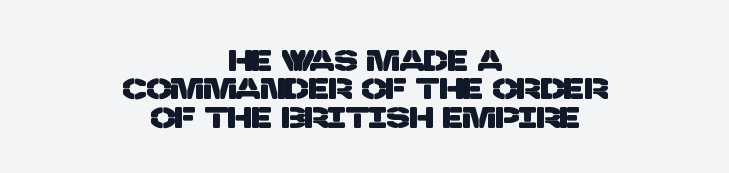
The image shows 29 px sans-serif type; set centered, tight line spacing (0.98x), normal letter spacing, not underlined; low stroke contrast and a large x-height.
